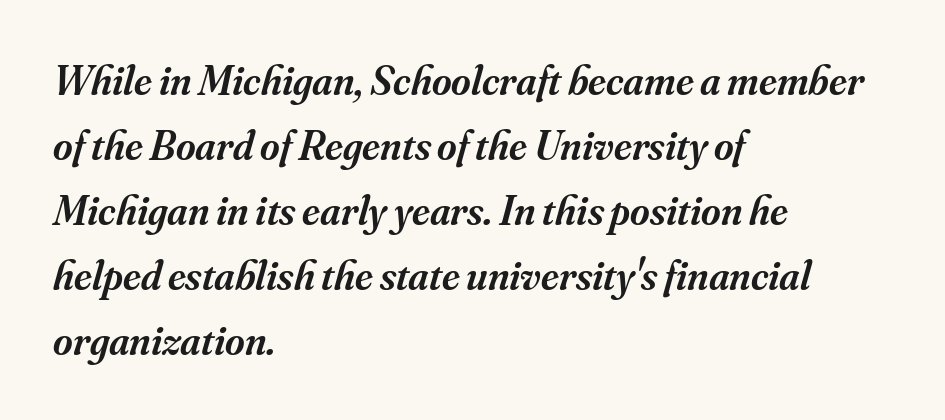
{"serif": "yes", "italic": "yes", "lean": "right", "slant_degrees": 16, "bold": "semi", "weight": "semibold", "width": "normal", "stroke_contrast": "medium", "x_height": "small", "monospaced": "no", "underline": "no", "align": "left", "line_spacing": "normal", "line_spacing_ratio": 1.55, "letter_spacing": "normal", "letter_spacing_em": 0.0, "glyph_px": 42}
